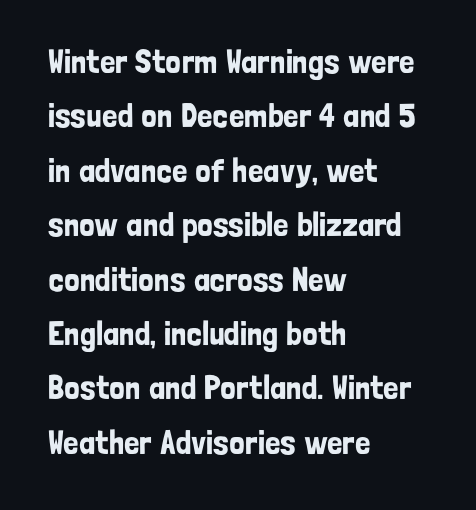
Q: Is the text italic (slanted)? A: No, it is upright.
Q: Is the typeface a serif or a sans-serif typeface? A: Sans-serif.
Q: Is the text underlined? A: No.
Q: How is the paragraph aligned? A: Left-aligned.
Q: Is the spacing between letters normal or unusually wide? A: Normal.
Q: Is the spacing between lines tight, normal or loose? A: Normal.
Q: Width (condensed, normal, or wide)? A: Condensed.
Q: Stroke contrast? A: Low.
Q: x-height? A: Medium.
Q: Monospaced? A: No.
